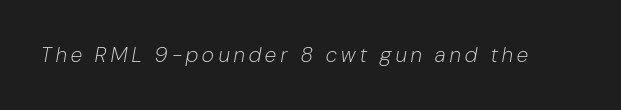
The image shows 21 px text type, italic (leaning right); set unusually wide letter spacing (+0.22 em), not underlined.
